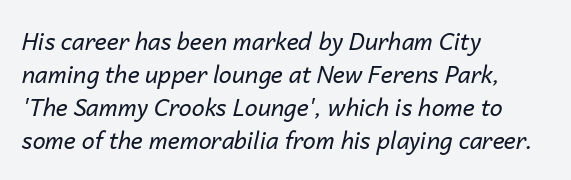
{"italic": "yes", "lean": "right", "slant_degrees": 14, "bold": "no", "underline": "no", "align": "left", "line_spacing": "normal", "line_spacing_ratio": 1.44, "letter_spacing": "normal", "letter_spacing_em": 0.0, "glyph_px": 23}
